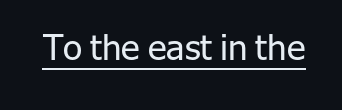
This sample uses an upright cut, with every glyph sitting square on the baseline. Do the characters align in a grid? No, the font is proportional. This is sans-serif lettering, the kind often seen on screens and signage. The type is set solid horizontally, with unmodified tracking. The cut favours lightness, reaching ordinary text weight at its darkest.
